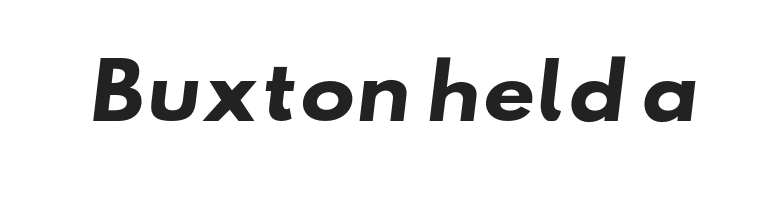
{"serif": "no", "bold": "yes", "weight": "heavy", "width": "wide", "stroke_contrast": "low", "x_height": "small", "monospaced": "no", "underline": "no", "letter_spacing": "normal", "letter_spacing_em": 0.0, "glyph_px": 74}
